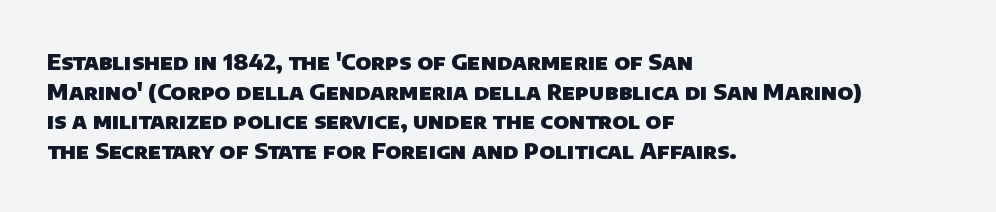
{"bold": "yes", "underline": "no", "align": "left", "line_spacing": "normal", "line_spacing_ratio": 1.35, "letter_spacing": "normal", "letter_spacing_em": 0.0, "glyph_px": 22}
